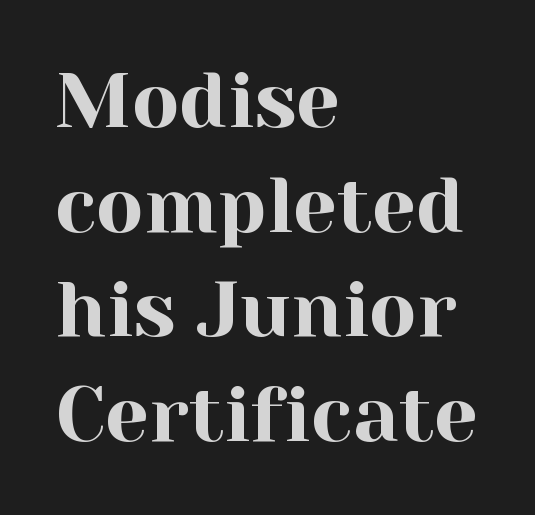
{"serif": "yes", "italic": "no", "width": "normal", "x_height": "medium", "monospaced": "no", "underline": "no", "align": "left", "line_spacing": "normal", "line_spacing_ratio": 1.34, "letter_spacing": "normal", "letter_spacing_em": 0.0, "glyph_px": 78}
